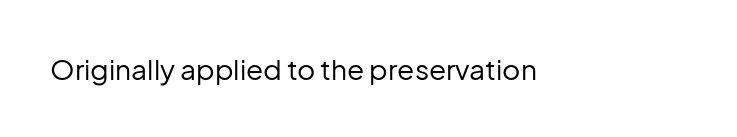
Q: Is the text bold? A: No.
Q: Is the text italic (slanted)? A: No, it is upright.
Q: Is the typeface a serif or a sans-serif typeface? A: Sans-serif.
Q: Is the text underlined? A: No.
Q: Is the spacing between letters normal or unusually wide? A: Normal.
Q: Width (condensed, normal, or wide)? A: Normal.
Q: Stroke contrast? A: Low.
Q: x-height? A: Medium.
Q: Monospaced? A: No.
